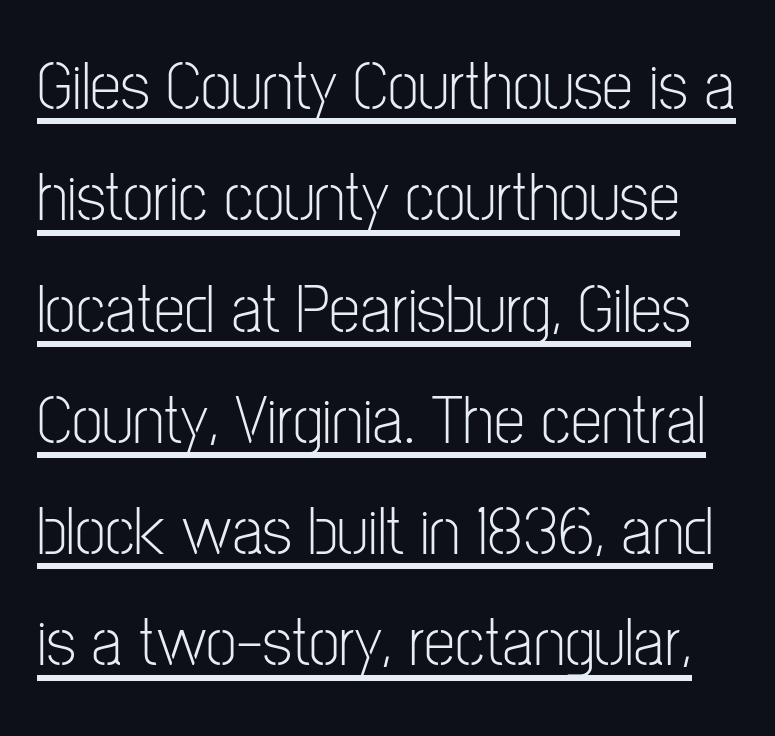
{"serif": "no", "italic": "no", "bold": "no", "weight": "light", "width": "condensed", "stroke_contrast": "low", "x_height": "medium", "monospaced": "no", "underline": "yes", "line_spacing": "normal", "line_spacing_ratio": 1.59, "letter_spacing": "normal", "letter_spacing_em": 0.0, "glyph_px": 70}
